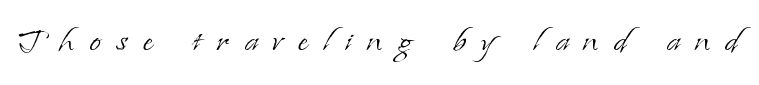
The image shows 42 px light serif type; set unusually wide letter spacing (+0.36 em), not underlined; low stroke contrast and a small x-height.
